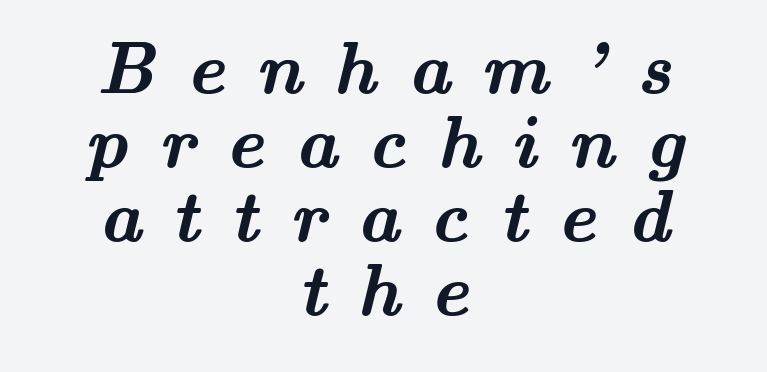
Honestly, there is no underline to notice here at all. Students, observe: this is what under-led, compact text looks like. Compared with a flush-left layout, this one balances lines on the center instead. The glyphs in this specimen are seriffed.
